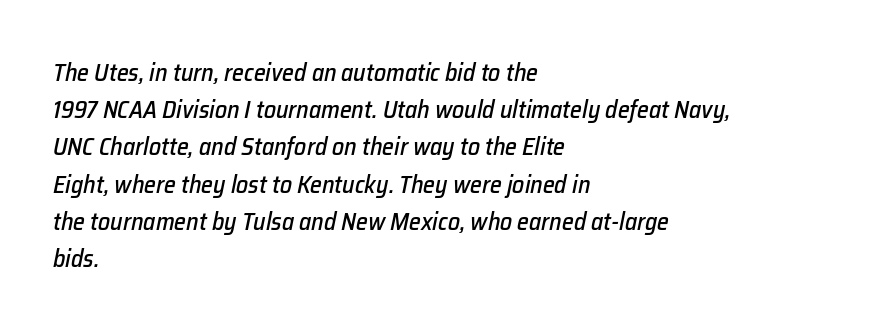
Q: Is the text italic (slanted)? A: Yes, it leans right by about 12 degrees.
Q: Is the text underlined? A: No.
Q: How is the paragraph aligned? A: Left-aligned.
Q: Is the spacing between letters normal or unusually wide? A: Normal.
Q: Is the spacing between lines tight, normal or loose? A: Normal.
